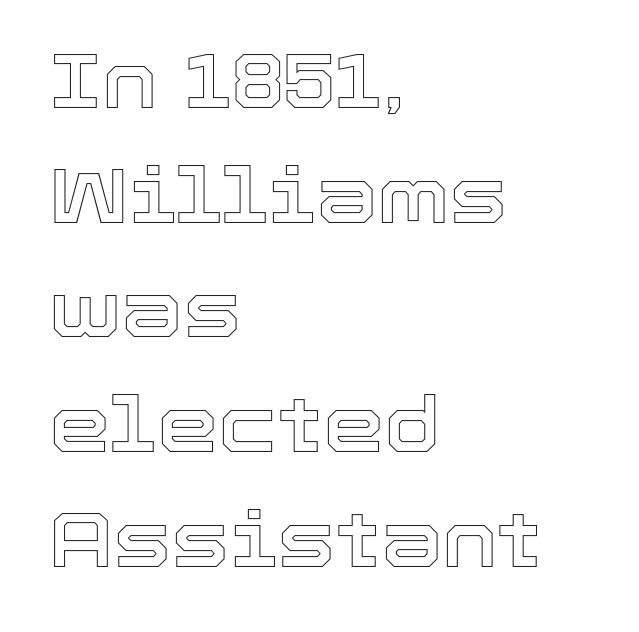
The image shows 78 px text type, upright; set left-aligned, normal line spacing (1.47x), normal letter spacing, not underlined; a medium x-height.
